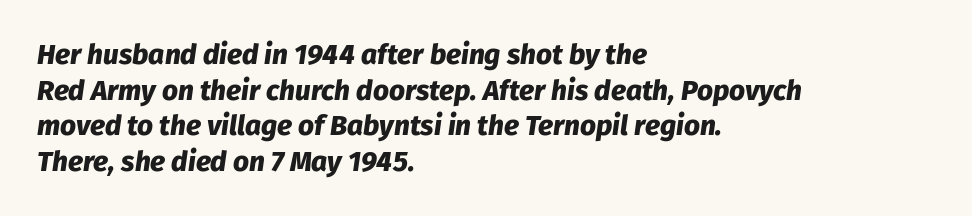
Q: Is the text bold? A: Yes.
Q: Is the text italic (slanted)? A: Yes, it leans right by about 8 degrees.
Q: Is the text underlined? A: No.
Q: How is the paragraph aligned? A: Left-aligned.
Q: Is the spacing between letters normal or unusually wide? A: Normal.
Q: Is the spacing between lines tight, normal or loose? A: Normal.
Q: Width (condensed, normal, or wide)? A: Normal.
Q: Stroke contrast? A: Low.
Q: x-height? A: Medium.
Q: Monospaced? A: No.
